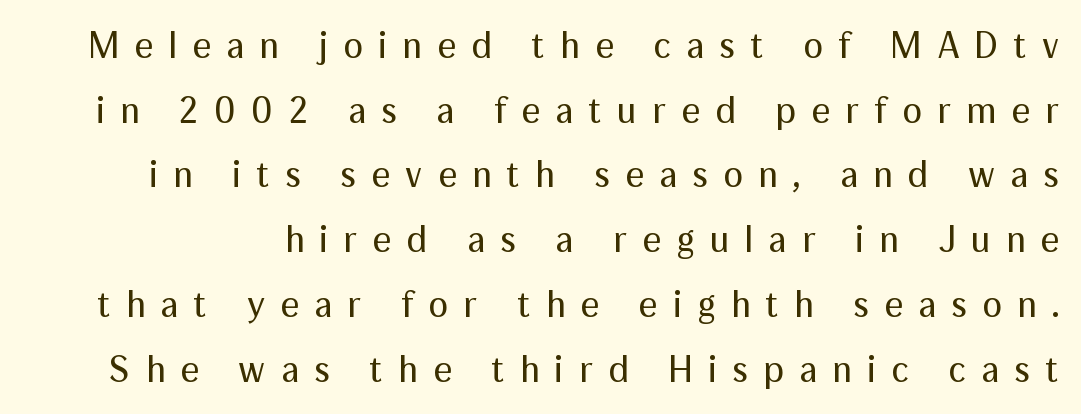
Does the type have serifs? No, each stem ends abruptly. The face used here is proportionally spaced, like ordinary book or web type. The specimen omits any rule beneath the text block's lines. The letters stand straight up with perfectly vertical stems.
